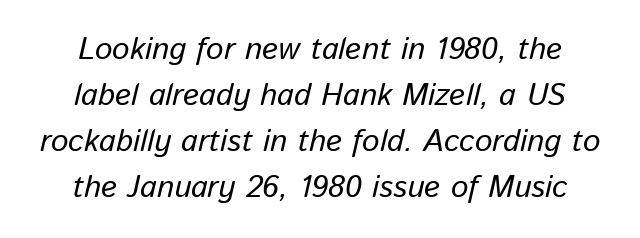
The letterforms sit at book weight or below. In terms of leading, this rendering sits right in the middle. Caption: standard tracking, unaltered. The rendering applies a slant to the glyphs. The whitespace from short lines is split evenly between both sides.
